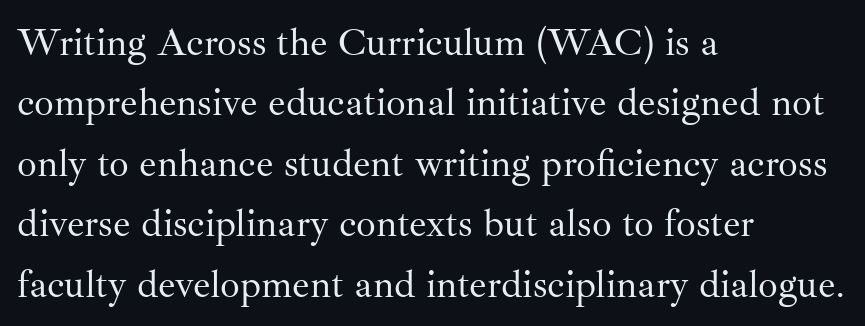
Q: Is the text bold? A: No.
Q: Is the text italic (slanted)? A: No, it is upright.
Q: Is the typeface a serif or a sans-serif typeface? A: Serif.
Q: Is the text underlined? A: No.
Q: How is the paragraph aligned? A: Left-aligned.
Q: Is the spacing between letters normal or unusually wide? A: Normal.
Q: Is the spacing between lines tight, normal or loose? A: Normal.
Q: Width (condensed, normal, or wide)? A: Normal.
Q: Stroke contrast? A: Medium.
Q: x-height? A: Small.
Q: Monospaced? A: No.
